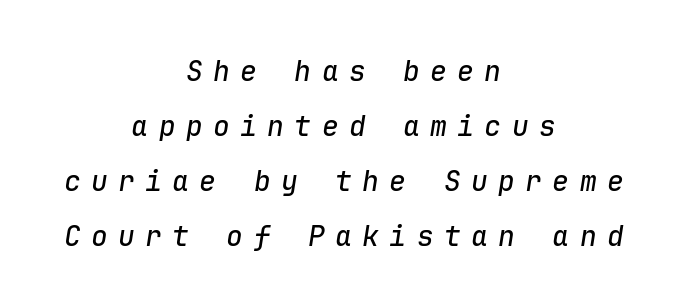
{"italic": "yes", "lean": "right", "slant_degrees": 9, "width": "normal", "stroke_contrast": "low", "x_height": "medium", "monospaced": "yes", "underline": "no", "align": "center", "line_spacing": "loose", "line_spacing_ratio": 1.97, "letter_spacing": "wide", "letter_spacing_em": 0.37, "glyph_px": 28}
